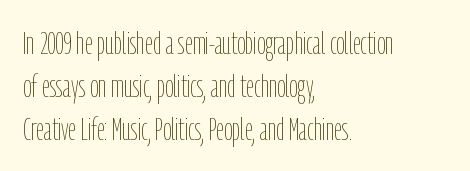
The image shows 32 px thin, condensed type, upright; set left-aligned, normal line spacing (1.34x), normal letter spacing, not underlined; low stroke contrast and a medium x-height.
